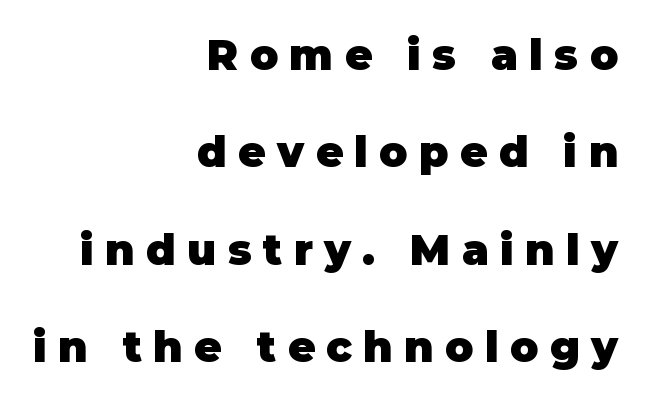
{"serif": "no", "italic": "no", "bold": "yes", "weight": "heavy", "width": "normal", "stroke_contrast": "low", "x_height": "large", "monospaced": "no", "underline": "no", "align": "right", "line_spacing": "loose", "line_spacing_ratio": 2.32, "letter_spacing": "wide", "letter_spacing_em": 0.27, "glyph_px": 42}
